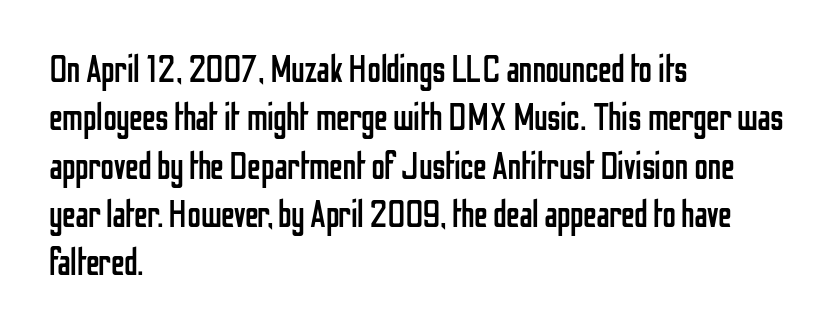
The image shows 38 px regular-weight, condensed sans-serif type, upright; set left-aligned, normal line spacing (1.27x), normal letter spacing, not underlined; low stroke contrast and a medium x-height.
